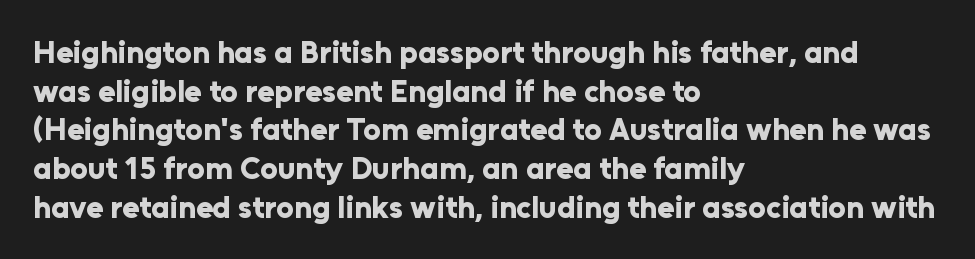
{"serif": "no", "italic": "no", "bold": "yes", "weight": "bold", "width": "normal", "stroke_contrast": "low", "x_height": "medium", "monospaced": "no", "underline": "no", "align": "left", "line_spacing": "normal", "line_spacing_ratio": 1.25, "letter_spacing": "normal", "letter_spacing_em": 0.0, "glyph_px": 31}
